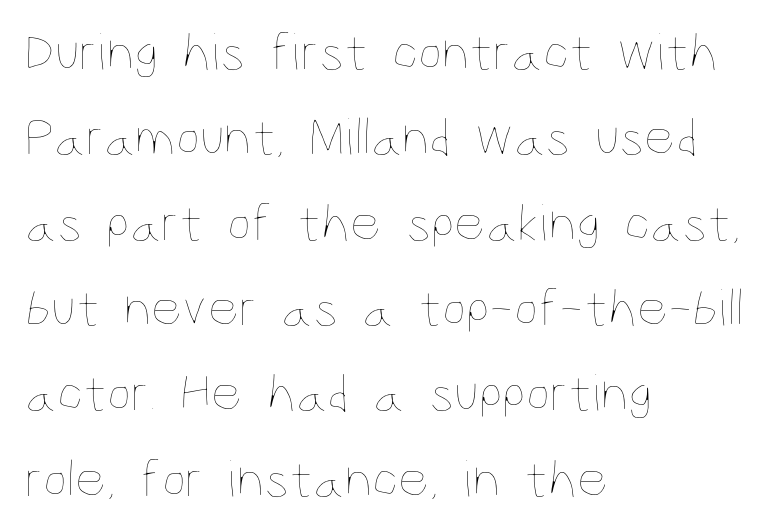
Q: Is the text bold? A: No.
Q: Is the text italic (slanted)? A: No, it is upright.
Q: Is the text underlined? A: No.
Q: How is the paragraph aligned? A: Left-aligned.
Q: Is the spacing between letters normal or unusually wide? A: Normal.
Q: Is the spacing between lines tight, normal or loose? A: Normal.
Q: Width (condensed, normal, or wide)? A: Condensed.
Q: Stroke contrast? A: Low.
Q: x-height? A: Large.
Q: Monospaced? A: No.
